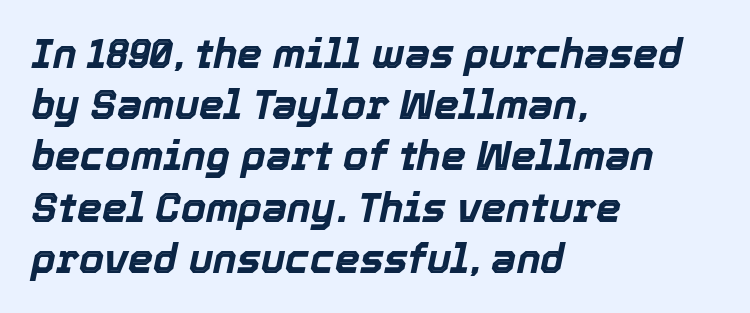
Q: Is the text bold? A: Yes.
Q: Is the text italic (slanted)? A: Yes, it leans right by about 12 degrees.
Q: Is the text underlined? A: No.
Q: How is the paragraph aligned? A: Left-aligned.
Q: Is the spacing between letters normal or unusually wide? A: Normal.
Q: Is the spacing between lines tight, normal or loose? A: Normal.
Q: Width (condensed, normal, or wide)? A: Normal.
Q: x-height? A: Medium.
Q: Monospaced? A: No.
